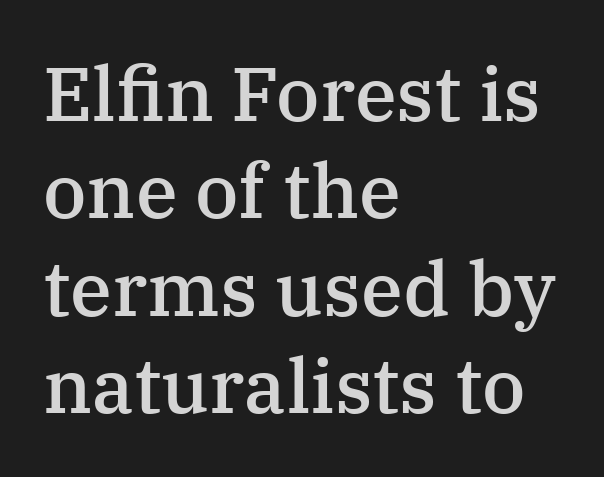
The baseline area is clear. You could not count columns in this text — the font is proportionally spaced. Caption: semibold face, moderately heavy strokes. The block of text has a typical density, with ordinary space between rows. The passage shown has conventional tracking throughout.
